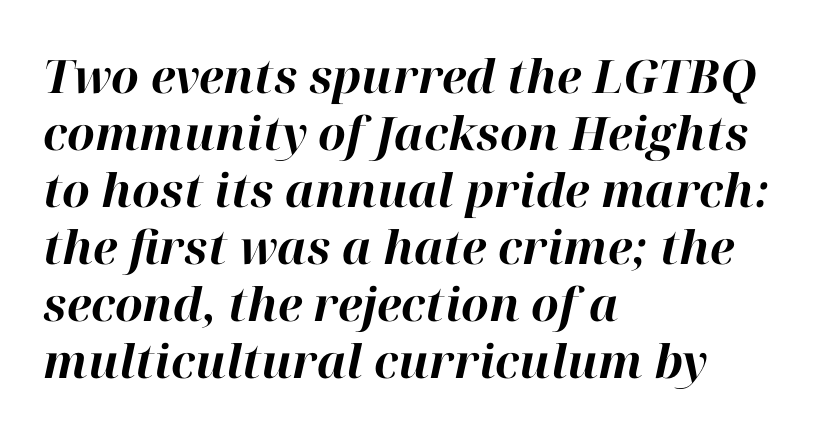
Q: Is the text bold? A: Yes.
Q: Is the text italic (slanted)? A: Yes, it leans right by about 12 degrees.
Q: Is the text underlined? A: No.
Q: How is the paragraph aligned? A: Left-aligned.
Q: Is the spacing between letters normal or unusually wide? A: Normal.
Q: Width (condensed, normal, or wide)? A: Normal.
Q: Stroke contrast? A: High.
Q: x-height? A: Medium.
Q: Monospaced? A: No.
